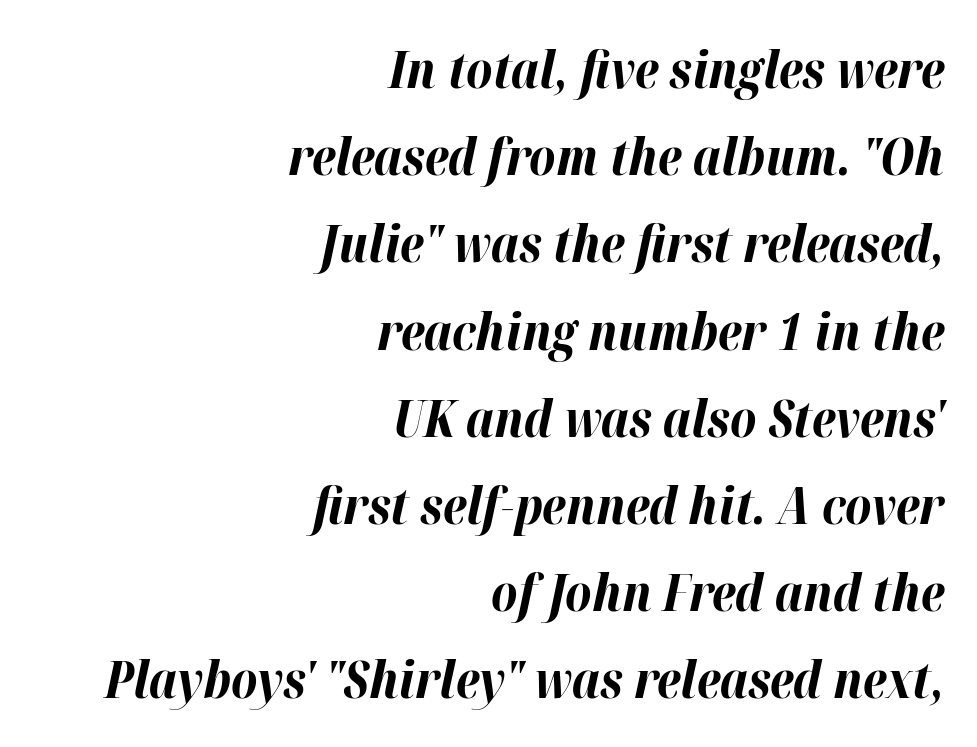
Only glyphs here, with clear space below each row. You'd pick this weight for a headline — it's a proper bold. Does the copy run flush right? Yes — the right margin is perfectly even. Here the designer chose a conventional face with non-uniform glyph widths. What stands out about the letter spacing? Nothing — it is the standard amount.
